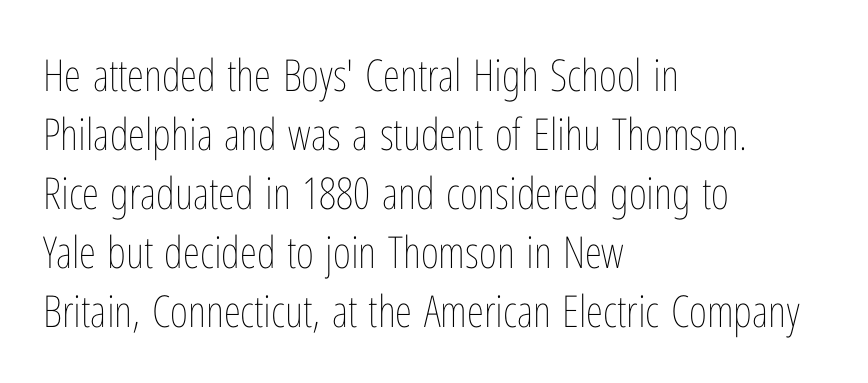
Q: Is the text bold? A: No.
Q: Is the text italic (slanted)? A: No, it is upright.
Q: Is the text underlined? A: No.
Q: How is the paragraph aligned? A: Left-aligned.
Q: Is the spacing between letters normal or unusually wide? A: Normal.
Q: Is the spacing between lines tight, normal or loose? A: Normal.
Q: Width (condensed, normal, or wide)? A: Condensed.
Q: Stroke contrast? A: Low.
Q: x-height? A: Medium.
Q: Monospaced? A: No.
